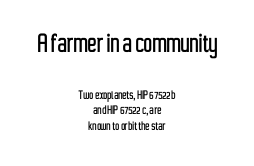
Q: Is the text italic (slanted)? A: No, it is upright.
Q: Is the typeface a serif or a sans-serif typeface? A: Sans-serif.
Q: Is the text underlined? A: No.
Q: How is the paragraph aligned? A: Centered.
Q: Is the spacing between letters normal or unusually wide? A: Normal.
Q: Is the spacing between lines tight, normal or loose? A: Tight.
Q: Which block of text is set in a larger size, the first (top) or the second (bottom)? A: The first (top) one.
Q: Width (condensed, normal, or wide)? A: Condensed.
Q: Stroke contrast? A: Low.
Q: x-height? A: Medium.
Q: Monospaced? A: No.
